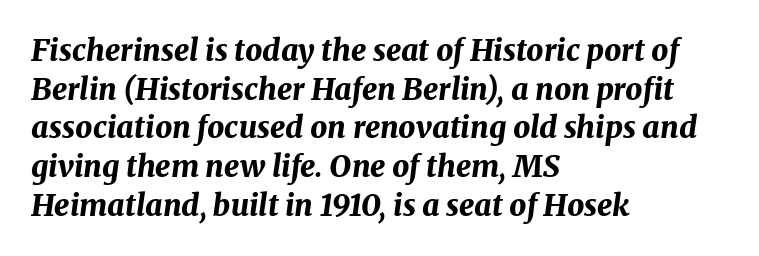
The image shows 30 px bold type, italic (leaning right); set left-aligned, normal line spacing (1.29x), normal letter spacing, not underlined; medium stroke contrast and a medium x-height.
